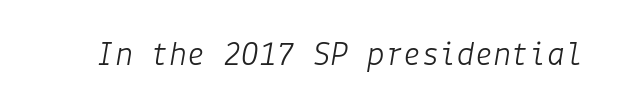
Q: Is the text bold? A: No.
Q: Is the text italic (slanted)? A: Yes, it leans right by about 9 degrees.
Q: Is the text underlined? A: No.
Q: Is the spacing between letters normal or unusually wide? A: Normal.
Q: Width (condensed, normal, or wide)? A: Normal.
Q: Stroke contrast? A: Low.
Q: x-height? A: Medium.
